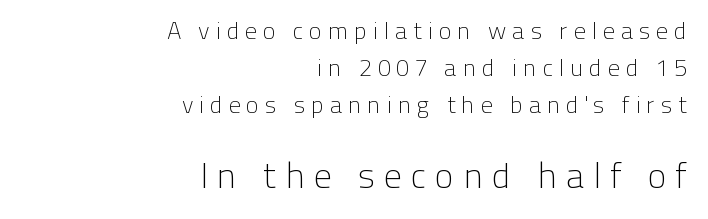
Think standard paragraph weight, or any step lighter than that. Does extra space separate the letters? Yes, quite a lot of it. Of the two passages, the one underneath uses the larger point size. The typography opts for an upright posture over an oblique one. Note the varied advance widths — an 'i' is clearly narrower than an 'm'.
